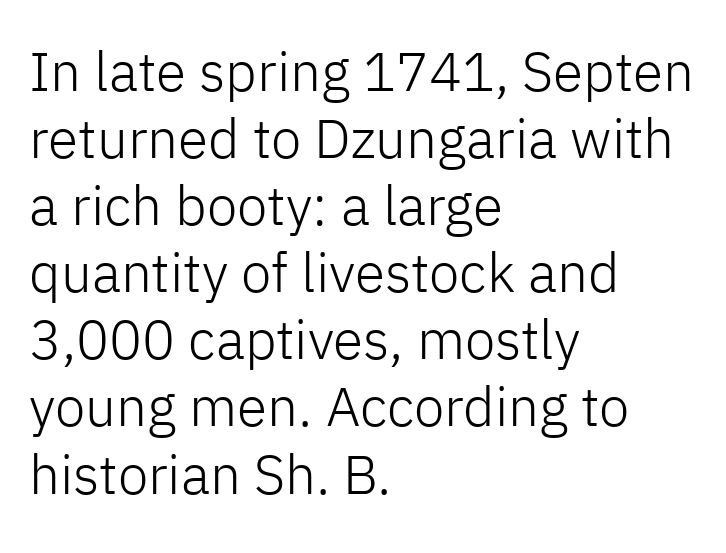
The image shows 55 px light sans-serif type, upright; set left-aligned, line spacing 1.22x, normal letter spacing, not underlined; low stroke contrast and a medium x-height.
